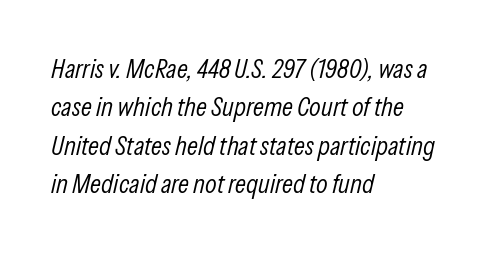
Bold? No — there's no thickening of the strokes. A clean baseline with only descenders dipping below it. Alignment: flush left. Is there much room between lines? A standard amount, neither cramped nor airy.
